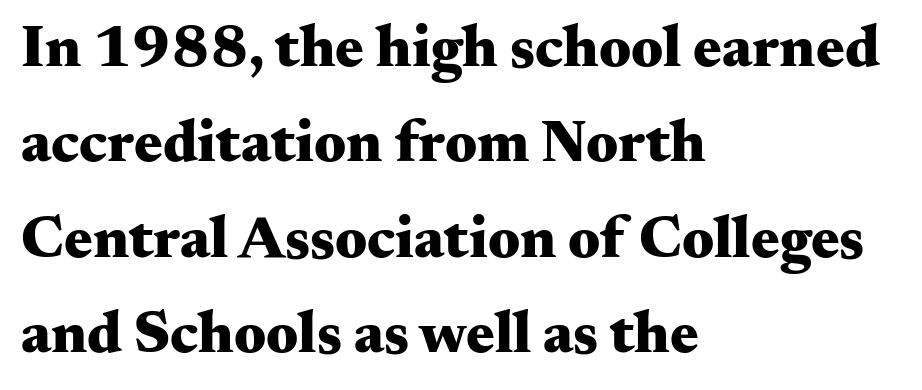
Each row of text sits above clean, open space. Spacing between characters is what you'd get straight out of the box. Line spacing here is normal. Plenty of ink on the page — the face is bold. Spacing verdict: proportional, widths tailored to each character. Compared with a centered layout, this one pins lines to the left instead.
